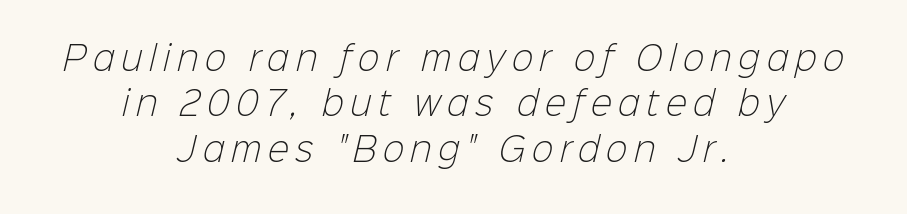
The image shows 32 px light sans-serif type; set centered, normal line spacing (1.42x), unusually wide letter spacing (+0.21 em), not underlined; low stroke contrast and a medium x-height.
